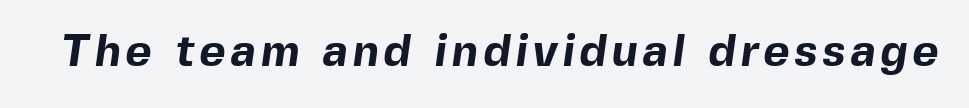
Q: Is the text bold? A: Yes.
Q: Is the typeface a serif or a sans-serif typeface? A: Sans-serif.
Q: Is the text underlined? A: No.
Q: Width (condensed, normal, or wide)? A: Normal.
Q: x-height? A: Medium.
Q: Monospaced? A: No.
